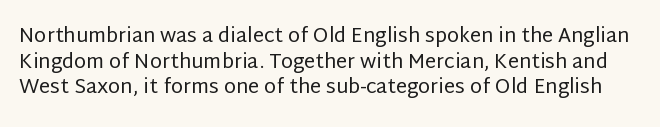
Nobody touched the tracking dial on this one. This sample keeps an unexceptional amount of space between lines. A typesetter would mark this as roman, not italic. No letter is thick-stroked: the sample isn't bold. Descenders hang freely into open space.
